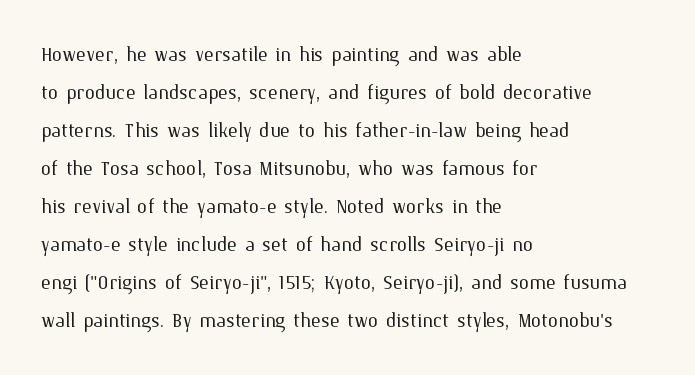
Visually the block forms a straight wall on the left and a jagged coastline on the right. Caption: standard tracking, unaltered. The type sits square on the baseline with zero lean. Weight: not bold — regular or lighter.
